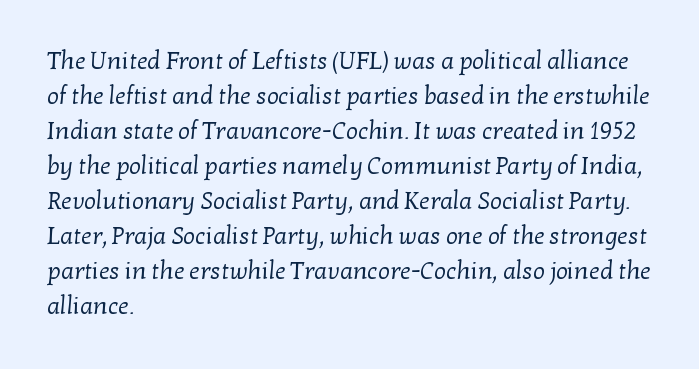
The image shows 24 px text type; set left-aligned, normal line spacing (1.46x), normal letter spacing, not underlined.
